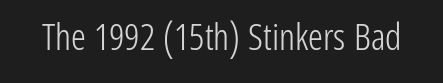
Q: Is the text bold? A: No.
Q: Is the text italic (slanted)? A: No, it is upright.
Q: Is the typeface a serif or a sans-serif typeface? A: Sans-serif.
Q: Is the text underlined? A: No.
Q: Is the spacing between letters normal or unusually wide? A: Normal.
Q: Width (condensed, normal, or wide)? A: Condensed.
Q: Stroke contrast? A: Low.
Q: x-height? A: Medium.
Q: Monospaced? A: No.
